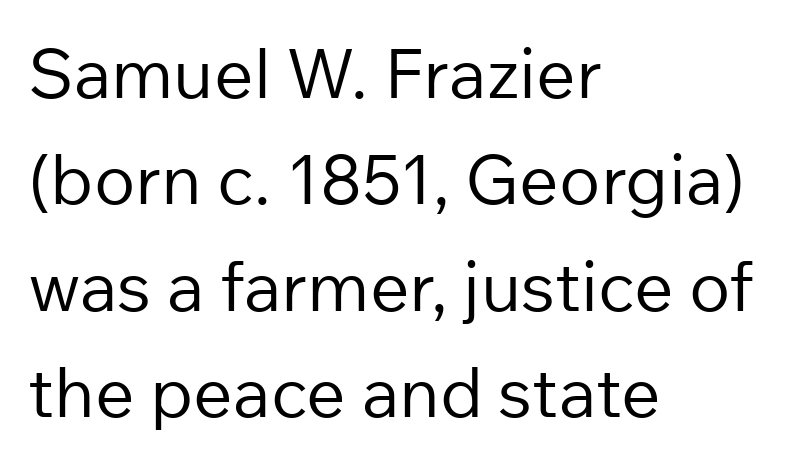
The text block is weighted toward the left margin, trailing off unevenly rightward. Baseline-to-baseline distance is the conventional proportion of letter height. Ascenders rise straight up at ninety degrees. The words here are not underlined. Classification — sans serif.
